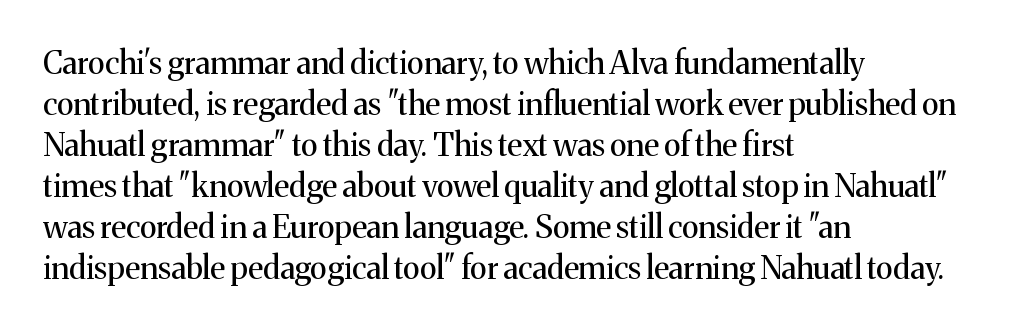
The image shows 31 px regular-weight serif type, upright; set left-aligned, normal line spacing (1.32x), normal letter spacing, not underlined; medium stroke contrast and a medium x-height.
